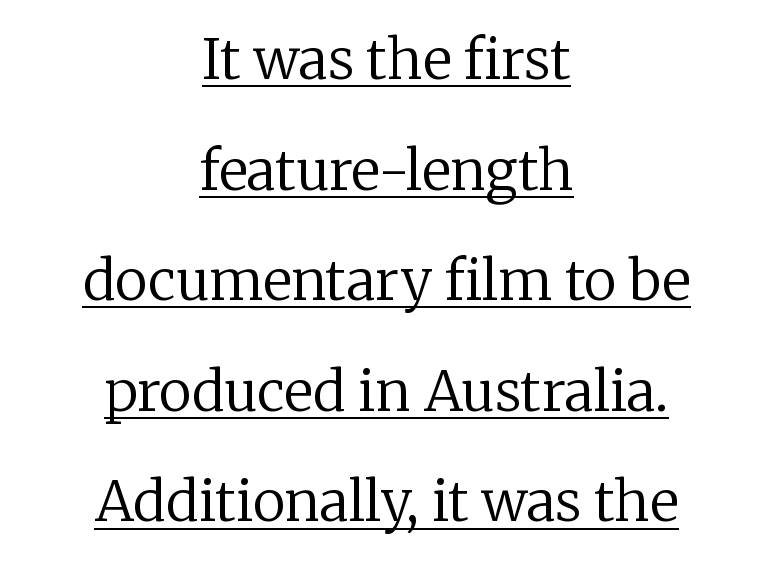
Like a heading marked for emphasis, these lines bear an underscore. Designer's note — italics off, roman on. Think of a printed novel: that variable character pitch is what you see here. Is the block centered? Yes — each line is placed symmetrically about the middle. A typesetter would label this face a serif. The type is set solid horizontally, with unmodified tracking.
